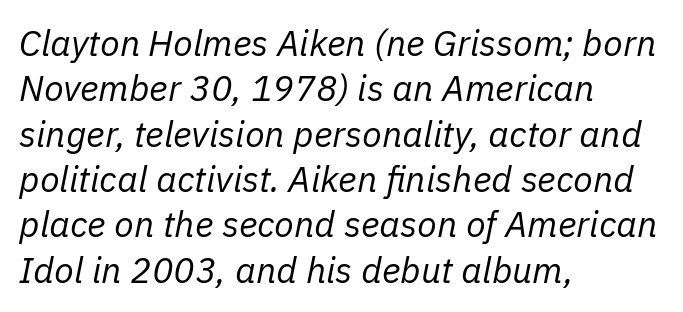
The image shows 36 px regular-weight type, italic (leaning right); set left-aligned, normal line spacing (1.26x), normal letter spacing, not underlined; low stroke contrast and a medium x-height.
